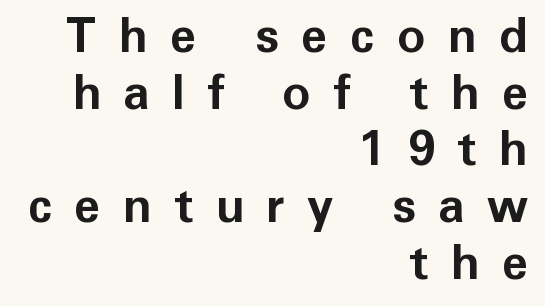
{"serif": "no", "italic": "no", "bold": "yes", "weight": "bold", "width": "normal", "stroke_contrast": "low", "x_height": "medium", "monospaced": "no", "underline": "no", "align": "right", "line_spacing_ratio": 1.18, "letter_spacing": "wide", "letter_spacing_em": 0.46, "glyph_px": 48}
